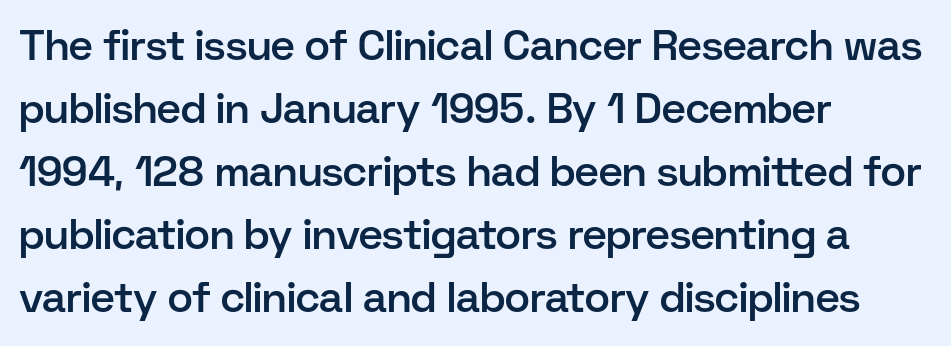
Q: Is the text bold? A: Semi-bold.
Q: Is the text italic (slanted)? A: No, it is upright.
Q: Is the typeface a serif or a sans-serif typeface? A: Sans-serif.
Q: Is the text underlined? A: No.
Q: How is the paragraph aligned? A: Left-aligned.
Q: Is the spacing between letters normal or unusually wide? A: Normal.
Q: Is the spacing between lines tight, normal or loose? A: Normal.
Q: Width (condensed, normal, or wide)? A: Normal.
Q: Stroke contrast? A: Low.
Q: x-height? A: Medium.
Q: Monospaced? A: No.
